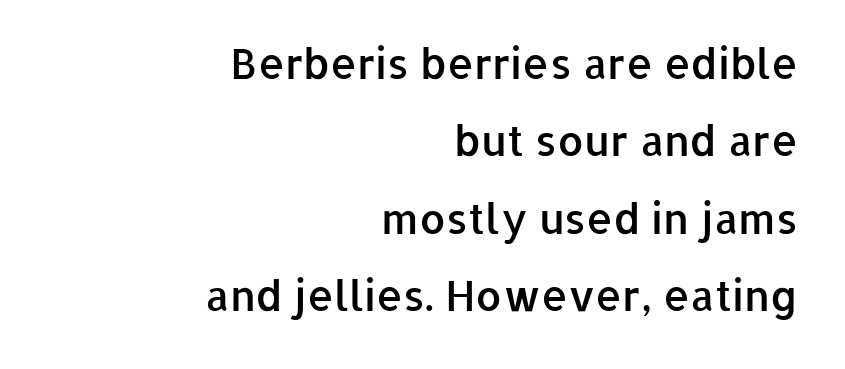
Q: Is the text bold? A: Semi-bold.
Q: Is the text italic (slanted)? A: No, it is upright.
Q: Is the typeface a serif or a sans-serif typeface? A: Sans-serif.
Q: Is the text underlined? A: No.
Q: How is the paragraph aligned? A: Right-aligned.
Q: Is the spacing between letters normal or unusually wide? A: Normal.
Q: Width (condensed, normal, or wide)? A: Normal.
Q: Stroke contrast? A: Low.
Q: x-height? A: Medium.
Q: Monospaced? A: No.
